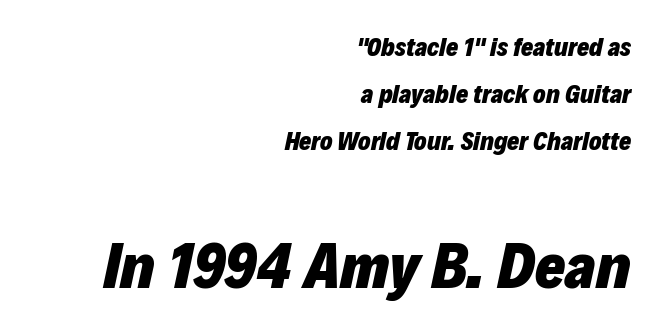
Q: Is the text bold? A: Yes.
Q: Is the text italic (slanted)? A: Yes, it leans right by about 12 degrees.
Q: Is the text underlined? A: No.
Q: How is the paragraph aligned? A: Right-aligned.
Q: Is the spacing between letters normal or unusually wide? A: Normal.
Q: Which block of text is set in a larger size, the first (top) or the second (bottom)? A: The second (bottom) one.
Q: Width (condensed, normal, or wide)? A: Normal.
Q: Stroke contrast? A: Low.
Q: x-height? A: Medium.
Q: Monospaced? A: No.
